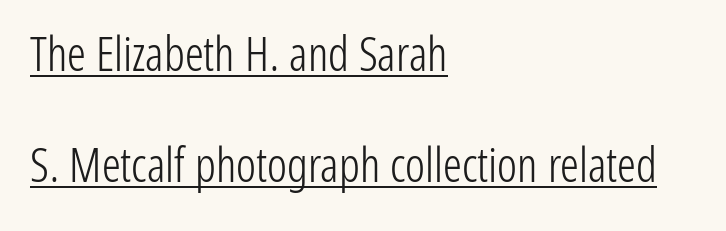
Q: Is the text bold? A: No.
Q: Is the text italic (slanted)? A: No, it is upright.
Q: Is the typeface a serif or a sans-serif typeface? A: Sans-serif.
Q: Is the text underlined? A: Yes.
Q: How is the paragraph aligned? A: Left-aligned.
Q: Is the spacing between letters normal or unusually wide? A: Normal.
Q: Is the spacing between lines tight, normal or loose? A: Loose.
Q: Width (condensed, normal, or wide)? A: Condensed.
Q: Stroke contrast? A: Low.
Q: x-height? A: Medium.
Q: Monospaced? A: No.
